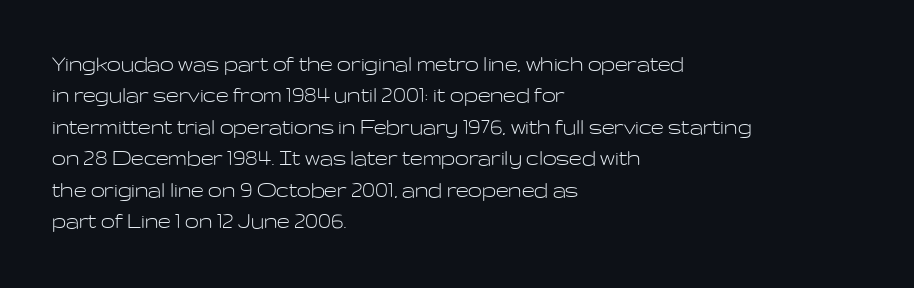
{"italic": "no", "bold": "no", "underline": "no", "align": "left", "line_spacing": "normal", "line_spacing_ratio": 1.26, "letter_spacing": "normal", "letter_spacing_em": 0.0, "glyph_px": 25}
